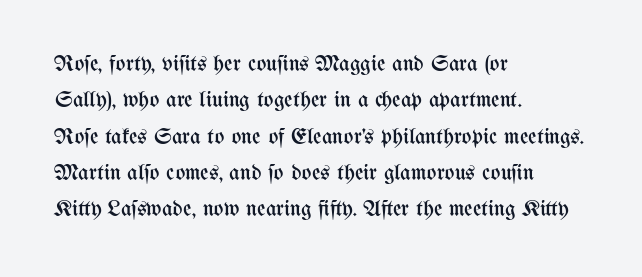
{"italic": "no", "bold": "no", "underline": "no", "align": "left", "line_spacing": "normal", "line_spacing_ratio": 1.58, "letter_spacing": "normal", "letter_spacing_em": 0.0, "glyph_px": 23}
